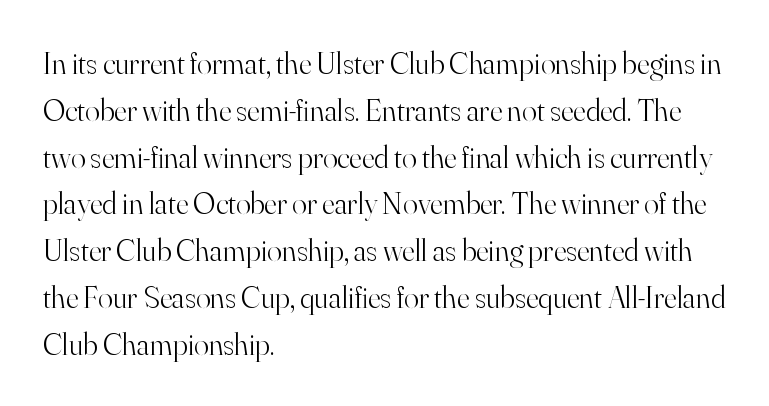
The image shows 31 px light serif type, upright; set left-aligned, normal line spacing (1.51x), normal letter spacing, not underlined; high stroke contrast and a small x-height.
